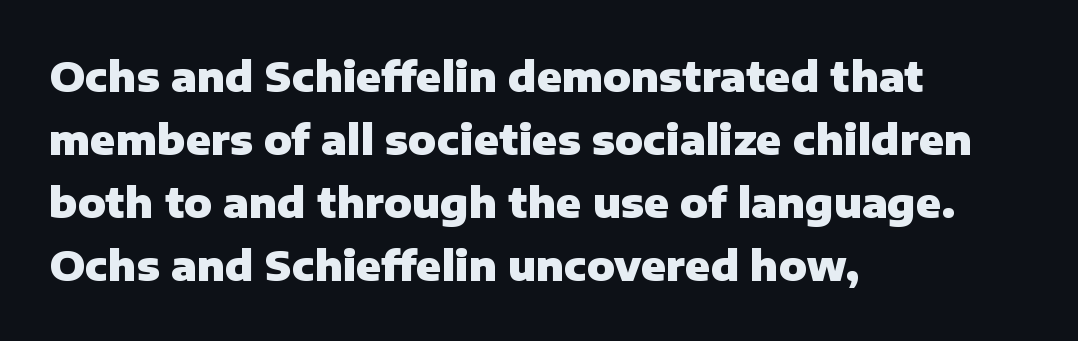
{"serif": "no", "italic": "no", "bold": "yes", "weight": "heavy", "width": "normal", "stroke_contrast": "low", "x_height": "medium", "monospaced": "no", "underline": "no", "align": "left", "line_spacing": "normal", "line_spacing_ratio": 1.54, "letter_spacing": "normal", "letter_spacing_em": 0.0, "glyph_px": 41}
